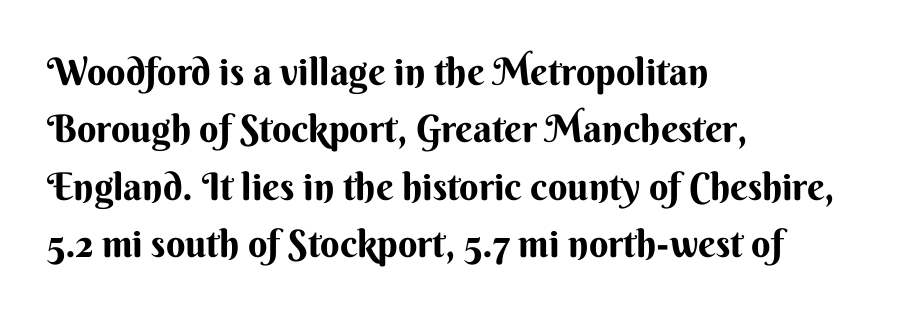
{"serif": "no", "italic": "no", "width": "normal", "stroke_contrast": "medium", "x_height": "small", "monospaced": "no", "underline": "no", "align": "left", "line_spacing": "normal", "line_spacing_ratio": 1.51, "letter_spacing": "normal", "letter_spacing_em": 0.0, "glyph_px": 38}
